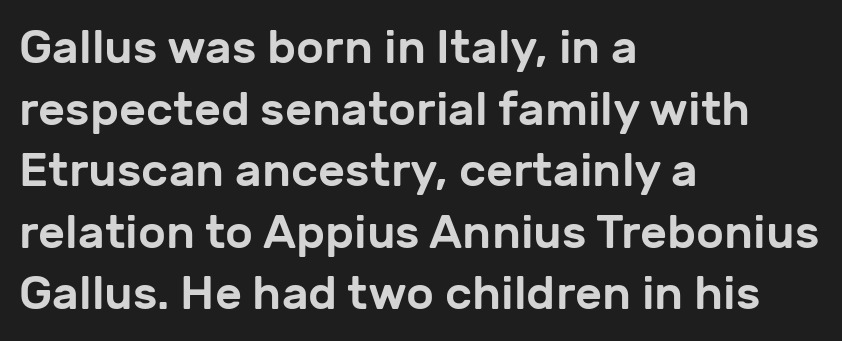
What stands out about the letter spacing? Nothing — it is the standard amount. A typesetter would mark this as roman, not italic. Each line starts at the same left margin while the right side varies. The rendering shows plain stroke endings on the letterforms — a sans-serif design. Here the designer chose a conventional face with non-uniform glyph widths. The zone under the glyphs is completely vacant.
